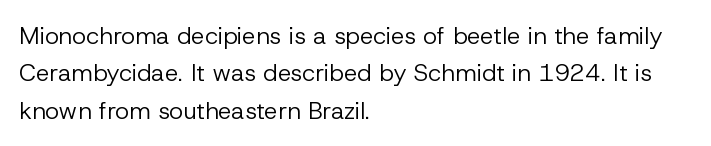
Evenly set lines give the paragraph a standard silhouette. Here the glyphs are tracked normally, forming tight word shapes. Rule under the text: the space is simply empty. Italic? Not at all — the glyphs are vertical. These glyphs show unthickened strokes, regular width or finer.
